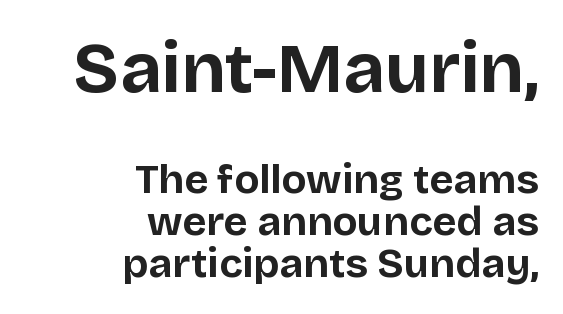
Every row of glyphs terminates at an identical x-position on the right. The letters sit at their default tracking, neither squeezed nor spread. The passage shown begins with its larger block and ends with its smaller one. Vertical strokes here are truly vertical.
